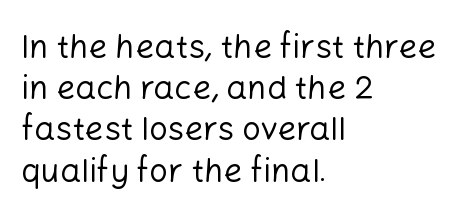
Type style note: lacks serifs. Honestly, the row spacing looks completely unremarkable. The face looks like a standard text weight, possibly lighter. The letters advance in unequal steps, a hallmark of proportional type.
